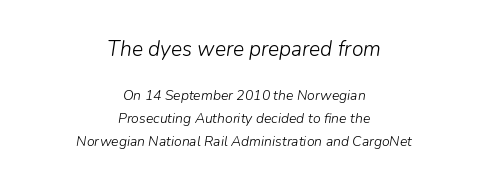
Q: Is the text bold? A: No.
Q: Is the text italic (slanted)? A: Yes, it leans right by about 9 degrees.
Q: Is the text underlined? A: No.
Q: How is the paragraph aligned? A: Centered.
Q: Is the spacing between letters normal or unusually wide? A: Normal.
Q: Is the spacing between lines tight, normal or loose? A: Normal.
Q: Which block of text is set in a larger size, the first (top) or the second (bottom)? A: The first (top) one.
